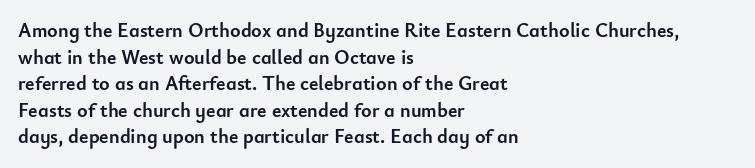
{"italic": "no", "bold": "yes", "underline": "no", "align": "left", "line_spacing": "normal", "line_spacing_ratio": 1.33, "letter_spacing": "normal", "letter_spacing_em": 0.0, "glyph_px": 20}
